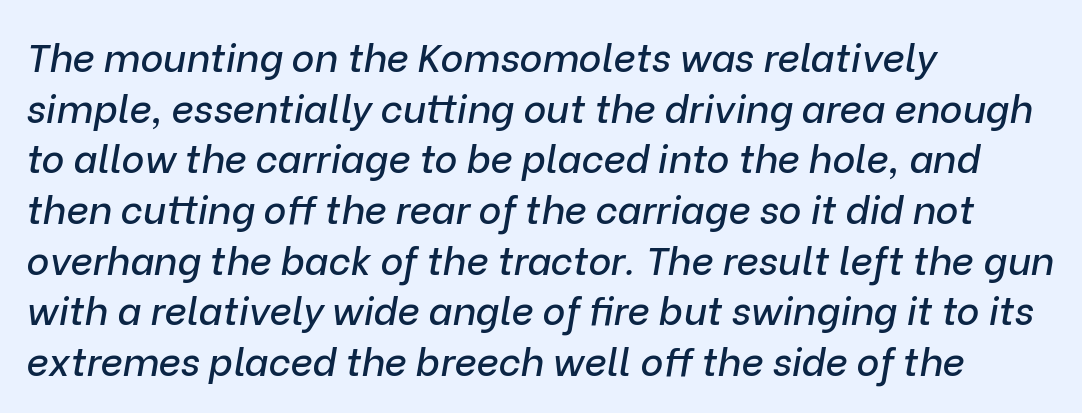
{"italic": "yes", "lean": "right", "slant_degrees": 9, "width": "normal", "stroke_contrast": "low", "x_height": "medium", "monospaced": "no", "underline": "no", "align": "left", "line_spacing": "normal", "line_spacing_ratio": 1.3, "letter_spacing": "normal", "letter_spacing_em": 0.0, "glyph_px": 39}
